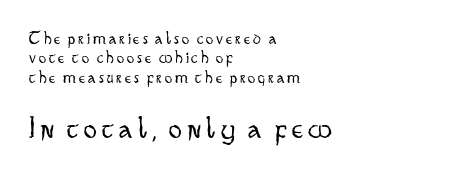
Q: Is the text bold? A: No.
Q: Is the text italic (slanted)? A: No, it is upright.
Q: Is the typeface a serif or a sans-serif typeface? A: Sans-serif.
Q: Is the text underlined? A: No.
Q: How is the paragraph aligned? A: Left-aligned.
Q: Is the spacing between lines tight, normal or loose? A: Tight.
Q: Which block of text is set in a larger size, the first (top) or the second (bottom)? A: The second (bottom) one.
Q: Width (condensed, normal, or wide)? A: Condensed.
Q: Stroke contrast? A: Low.
Q: x-height? A: Small.
Q: Monospaced? A: No.
